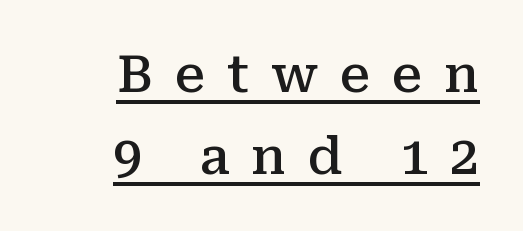
The characters display serif detailing at their extremities. The rendering anchors every line to the right-hand side. A typographer would call this underscored text. Is this a fixed-width face? No — the glyphs have proportional, varying widths. The face used here is rendered with a markedly widened letterfit. The axis of the letterforms is exactly vertical.
